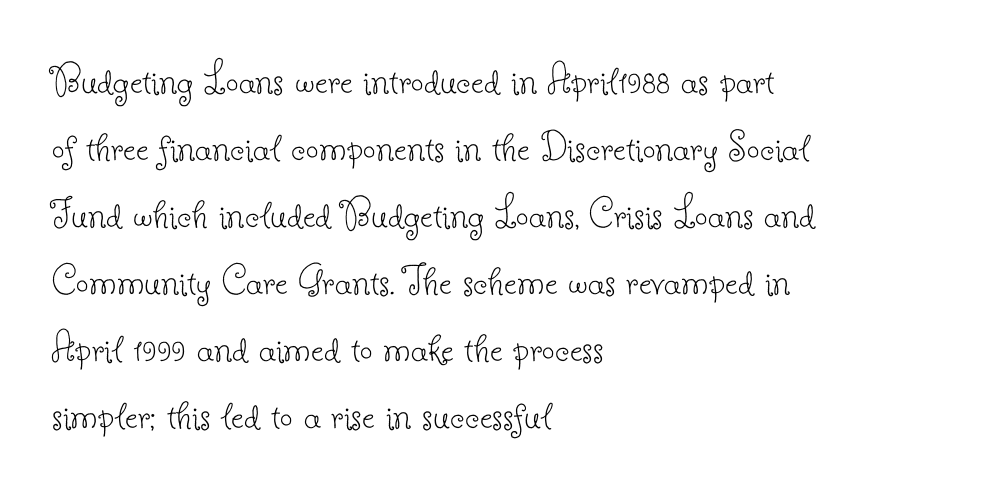
Q: Is the text bold? A: No.
Q: Is the text italic (slanted)? A: No, it is upright.
Q: Is the typeface a serif or a sans-serif typeface? A: Serif.
Q: Is the text underlined? A: No.
Q: How is the paragraph aligned? A: Left-aligned.
Q: Is the spacing between letters normal or unusually wide? A: Normal.
Q: Is the spacing between lines tight, normal or loose? A: Normal.
Q: Width (condensed, normal, or wide)? A: Normal.
Q: Stroke contrast? A: Low.
Q: x-height? A: Small.
Q: Monospaced? A: No.
